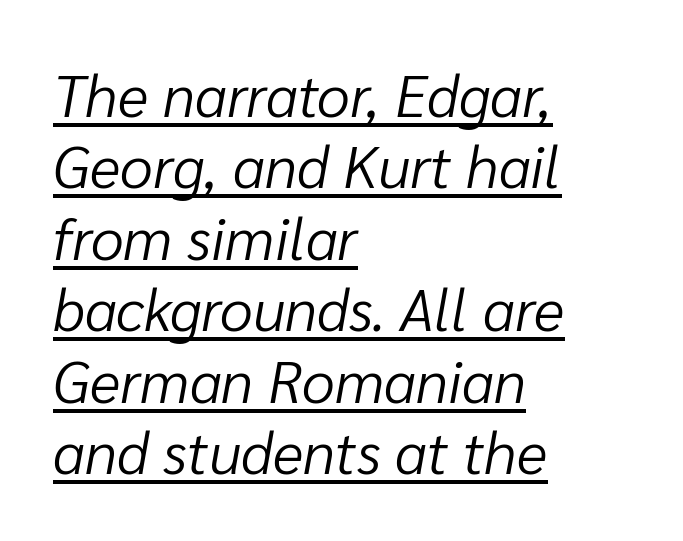
Q: Is the text bold? A: No.
Q: Is the text italic (slanted)? A: Yes, it leans right by about 10 degrees.
Q: Is the text underlined? A: Yes.
Q: How is the paragraph aligned? A: Left-aligned.
Q: Is the spacing between letters normal or unusually wide? A: Normal.
Q: Width (condensed, normal, or wide)? A: Normal.
Q: Stroke contrast? A: Low.
Q: x-height? A: Medium.
Q: Monospaced? A: No.
